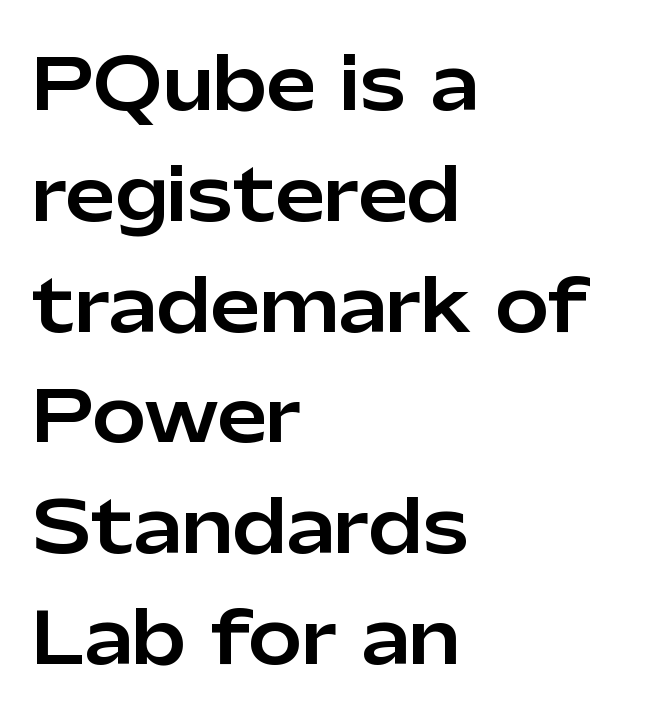
Q: Is the text italic (slanted)? A: No, it is upright.
Q: Is the typeface a serif or a sans-serif typeface? A: Sans-serif.
Q: Is the text underlined? A: No.
Q: How is the paragraph aligned? A: Left-aligned.
Q: Is the spacing between letters normal or unusually wide? A: Normal.
Q: Is the spacing between lines tight, normal or loose? A: Normal.
Q: Width (condensed, normal, or wide)? A: Normal.
Q: Stroke contrast? A: Low.
Q: x-height? A: Medium.
Q: Monospaced? A: No.
